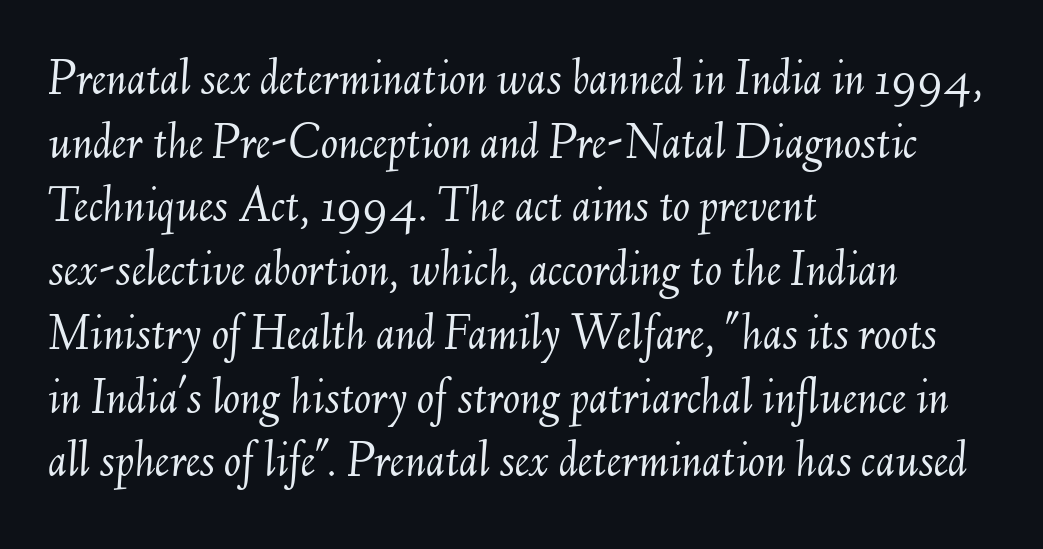
One glance says typical: line gaps are just what's usual. The axis of the letterforms is tilted away from vertical. Each letter keeps its own natural width here, so spacing adapts to shape. Characters follow at the spacing the type designer built in. Think standard paragraph weight, or any step lighter than that. Notice how the passage keeps a crisp vertical edge on the left only.
